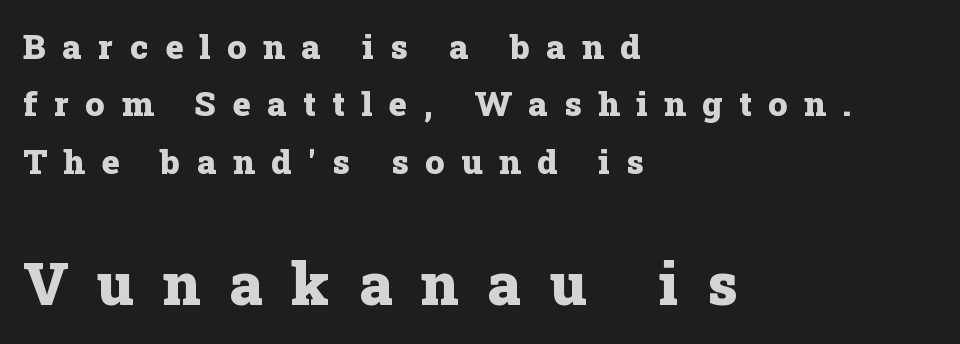
Q: Is the text bold? A: Yes.
Q: Is the text italic (slanted)? A: No, it is upright.
Q: Is the typeface a serif or a sans-serif typeface? A: Serif.
Q: Is the text underlined? A: No.
Q: How is the paragraph aligned? A: Left-aligned.
Q: Is the spacing between letters normal or unusually wide? A: Unusually wide.
Q: Is the spacing between lines tight, normal or loose? A: Normal.
Q: Which block of text is set in a larger size, the first (top) or the second (bottom)? A: The second (bottom) one.
Q: Width (condensed, normal, or wide)? A: Normal.
Q: Stroke contrast? A: Low.
Q: x-height? A: Medium.
Q: Monospaced? A: No.
